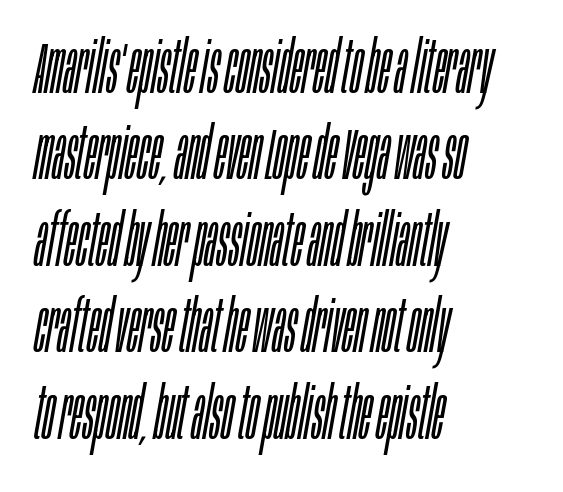
The image shows 72 px light, condensed type, italic (leaning right); set left-aligned, line spacing 1.2x, normal letter spacing, not underlined; low stroke contrast and a large x-height.
